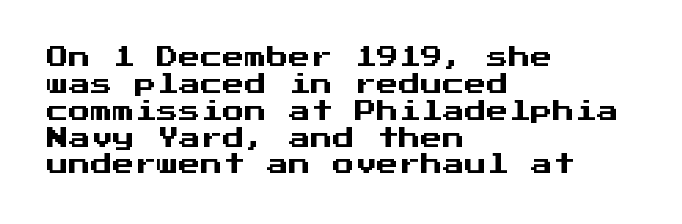
Q: Is the text italic (slanted)? A: No, it is upright.
Q: Is the text underlined? A: No.
Q: How is the paragraph aligned? A: Left-aligned.
Q: Is the spacing between letters normal or unusually wide? A: Normal.
